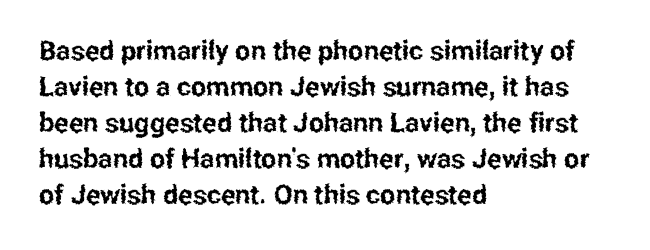
The image shows 27 px text type, upright; set left-aligned, normal line spacing (1.33x), normal letter spacing, not underlined.
